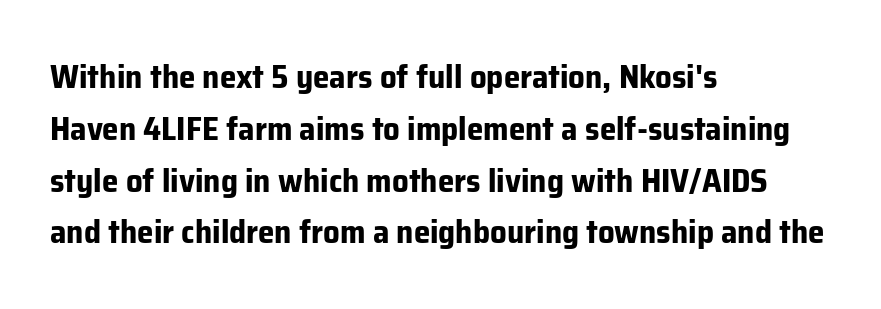
A typesetter would mark this as roman, not italic. Descenders hang freely into open space. This rendering leaves character spacing at its baseline value. Leftover space on each line is placed entirely after the last word. Letterform terminals end flat and unadorned throughout the passage. Strokes here are thick enough to call this a true bold.
